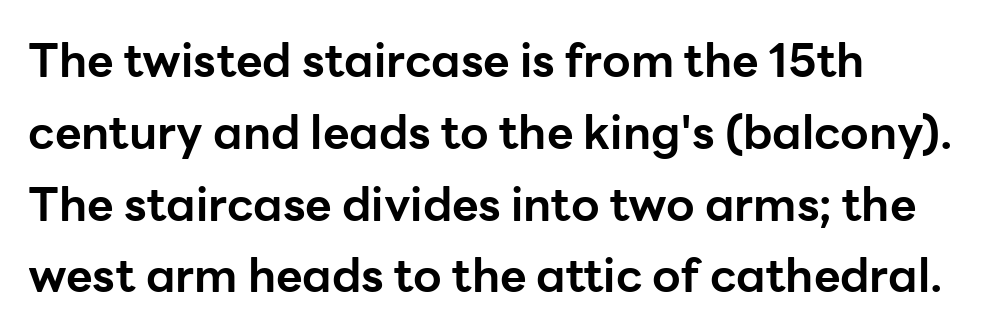
Q: Is the text bold? A: Yes.
Q: Is the text italic (slanted)? A: No, it is upright.
Q: Is the typeface a serif or a sans-serif typeface? A: Sans-serif.
Q: Is the text underlined? A: No.
Q: How is the paragraph aligned? A: Left-aligned.
Q: Is the spacing between letters normal or unusually wide? A: Normal.
Q: Is the spacing between lines tight, normal or loose? A: Normal.
Q: Width (condensed, normal, or wide)? A: Normal.
Q: Stroke contrast? A: Low.
Q: x-height? A: Medium.
Q: Monospaced? A: No.
